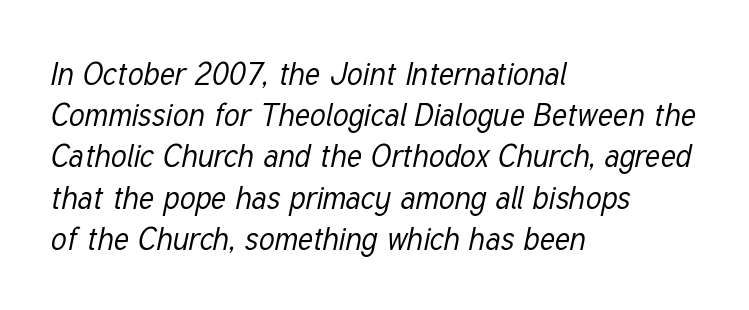
The gap between lines stays unmarked. The horizontal fit of the characters is conventional and even. Is the stroke heavy? The answer is a plain regular-or-lighter. The line-height multiplier appears to be the usual default. Typeset ragged right — the left edge is the straight one. Here the designer chose a conventional face with non-uniform glyph widths.
